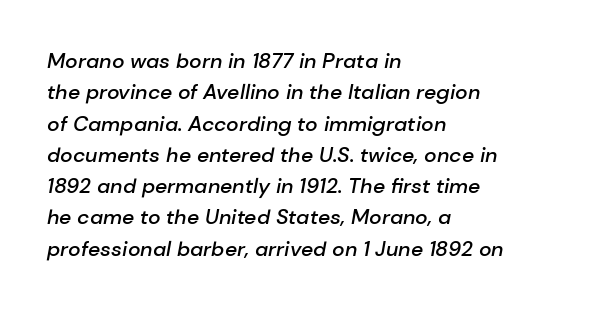
This sample uses an oblique cut, with every glyph tilted off the vertical. This is moderately heavy type, rendered in semibold. The rows are spaced the way most documents space them. Does the copy run flush right? No — it runs flush left.
